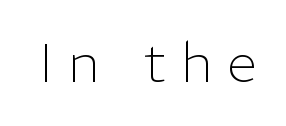
The space directly below the letters is spotless. No letter is thick-stroked: the sample isn't bold. Does the type have serifs? No, each stem ends abruptly. Caption: expanded tracking, letters set apart. Note the varied advance widths — an 'i' is clearly narrower than an 'm'.
